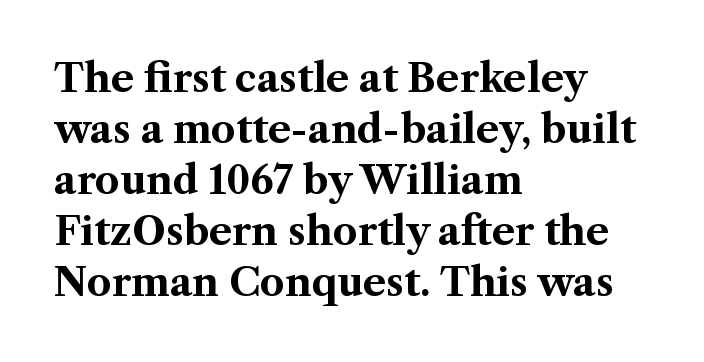
Q: Is the text bold? A: Yes.
Q: Is the text italic (slanted)? A: No, it is upright.
Q: Is the typeface a serif or a sans-serif typeface? A: Serif.
Q: Is the text underlined? A: No.
Q: How is the paragraph aligned? A: Left-aligned.
Q: Is the spacing between letters normal or unusually wide? A: Normal.
Q: Is the spacing between lines tight, normal or loose? A: Normal.
Q: Width (condensed, normal, or wide)? A: Normal.
Q: Stroke contrast? A: Medium.
Q: x-height? A: Medium.
Q: Monospaced? A: No.
